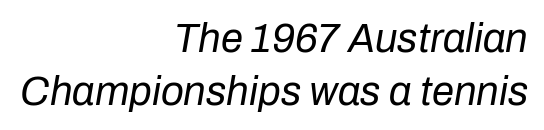
Q: Is the text bold? A: No.
Q: Is the text italic (slanted)? A: Yes, it leans right by about 10 degrees.
Q: Is the text underlined? A: No.
Q: How is the paragraph aligned? A: Right-aligned.
Q: Is the spacing between letters normal or unusually wide? A: Normal.
Q: Is the spacing between lines tight, normal or loose? A: Normal.
Q: Width (condensed, normal, or wide)? A: Normal.
Q: Stroke contrast? A: Low.
Q: x-height? A: Medium.
Q: Monospaced? A: No.
